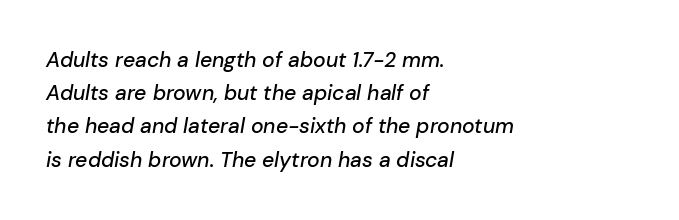
Q: Is the text italic (slanted)? A: Yes, it leans right by about 10 degrees.
Q: Is the text underlined? A: No.
Q: How is the paragraph aligned? A: Left-aligned.
Q: Is the spacing between letters normal or unusually wide? A: Normal.
Q: Is the spacing between lines tight, normal or loose? A: Normal.
